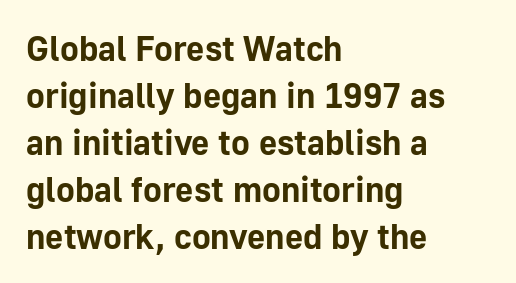
The image shows 35 px bold sans-serif type, upright; set left-aligned, normal line spacing (1.34x), normal letter spacing, not underlined; low stroke contrast and a medium x-height.
